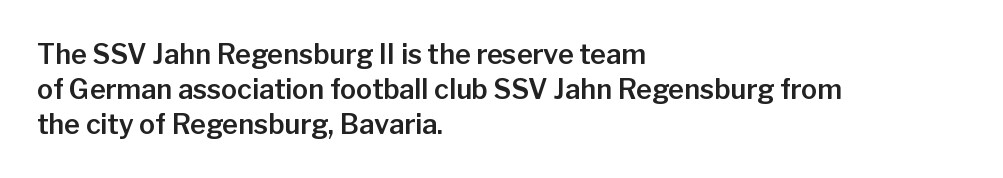
Students, observe: this is what conventionally led text looks like. This sample uses plain, unmodified letter spacing. Nobody drew a line under any word here. The typesetter chose a ragged-right arrangement here. Style check: upright.
